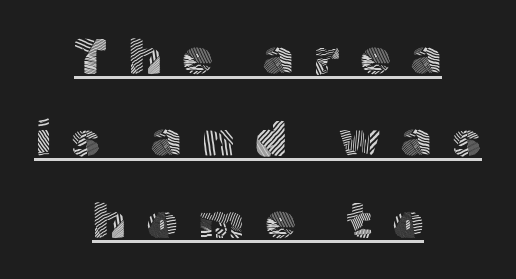
The image shows 49 px light sans-serif type, upright; set centered, normal line spacing (1.67x), unusually wide letter spacing (+0.42 em), underlined; a medium x-height.
